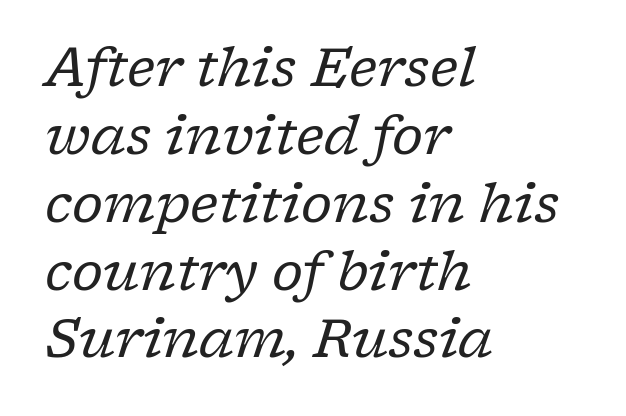
The designer went with a serif here, giving each stem small feet. Horizontal bands of white between lines are of average thickness. Does the lettering tilt? It does — this is italic. Weight: not bold — regular or lighter.
